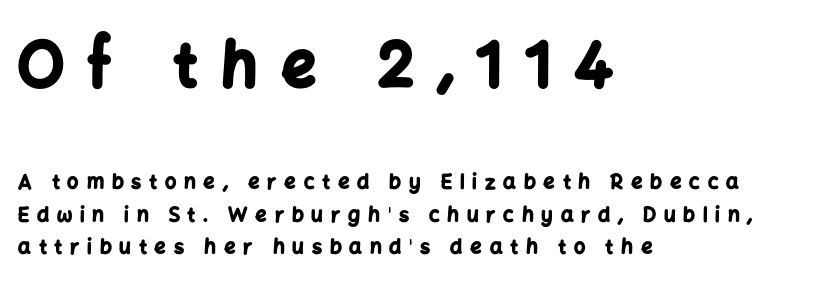
The image shows 61 px bold sans-serif type, upright; set left-aligned, normal line spacing (1.63x), unusually wide letter spacing (+0.39 em), not underlined; the first (top) block is 3.05x larger; low stroke contrast and a medium x-height.
